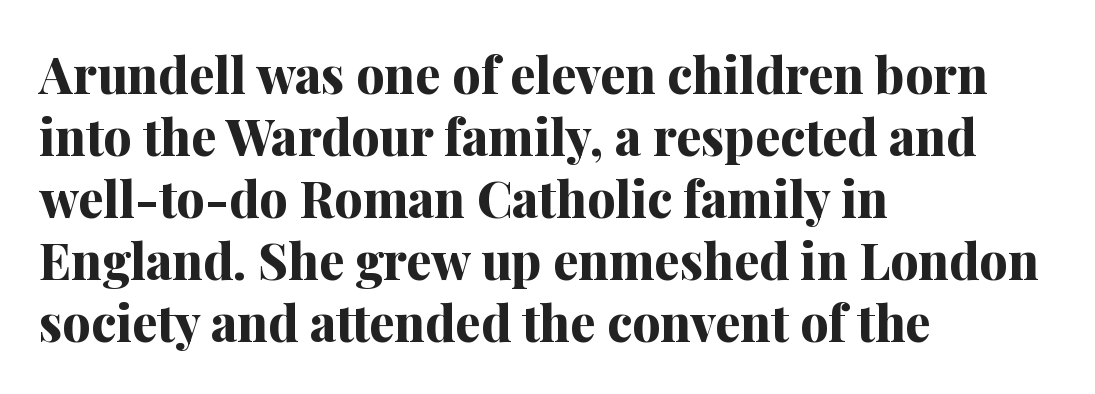
The image shows 50 px bold serif type, upright; set left-aligned, line spacing 1.24x, normal letter spacing, not underlined; medium stroke contrast and a medium x-height.
